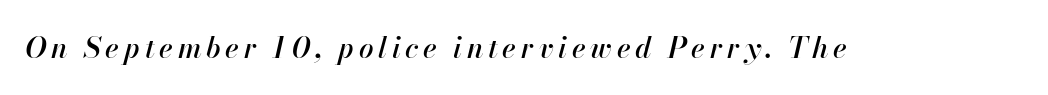
Q: Is the text italic (slanted)? A: Yes, it leans right by about 13 degrees.
Q: Is the text underlined? A: No.
Q: Width (condensed, normal, or wide)? A: Normal.
Q: Stroke contrast? A: High.
Q: x-height? A: Small.
Q: Monospaced? A: No.
